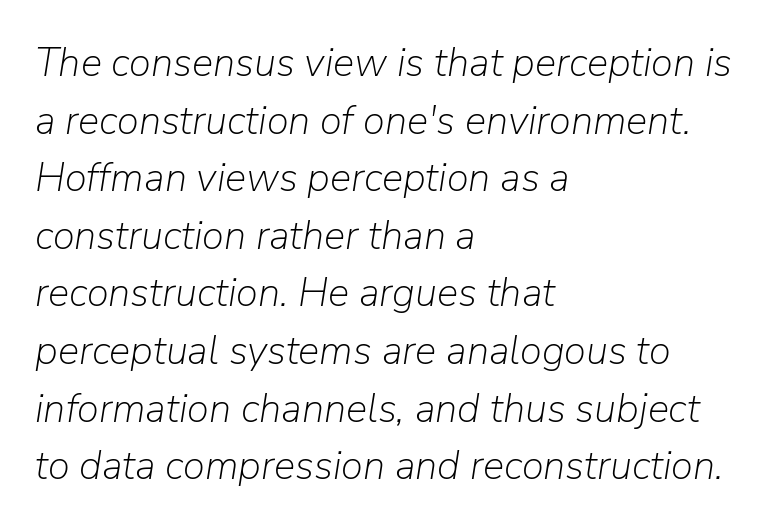
{"italic": "yes", "lean": "right", "slant_degrees": 9, "bold": "no", "weight": "light", "width": "normal", "stroke_contrast": "low", "x_height": "medium", "monospaced": "no", "underline": "no", "align": "left", "line_spacing": "normal", "line_spacing_ratio": 1.44, "letter_spacing": "normal", "letter_spacing_em": 0.0, "glyph_px": 40}
